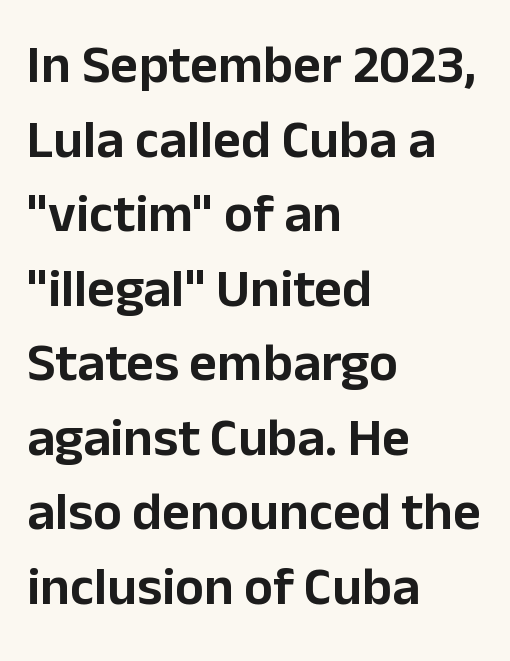
{"serif": "no", "italic": "no", "width": "normal", "stroke_contrast": "low", "x_height": "medium", "monospaced": "no", "underline": "no", "align": "left", "line_spacing": "normal", "line_spacing_ratio": 1.38, "letter_spacing": "normal", "letter_spacing_em": 0.0, "glyph_px": 54}
